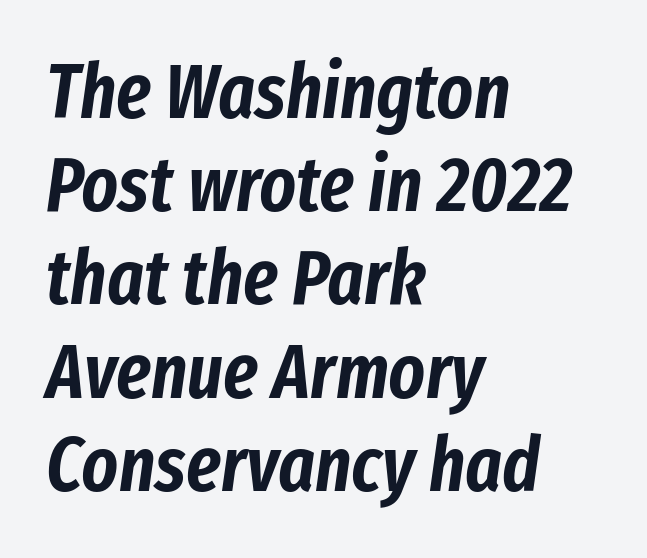
The image shows 77 px condensed type, italic (leaning right); set left-aligned, line spacing 1.21x, normal letter spacing, not underlined; low stroke contrast and a medium x-height.
